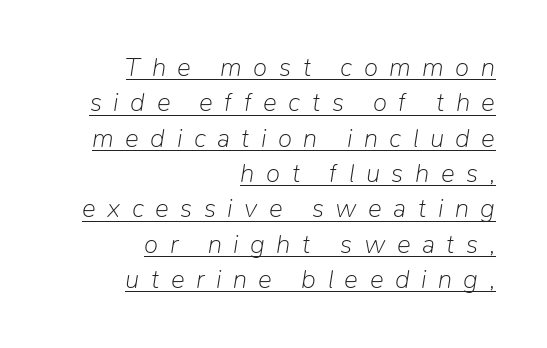
The image shows 26 px text type, italic (leaning right); set right-aligned, normal line spacing (1.36x), unusually wide letter spacing (+0.44 em), underlined.
